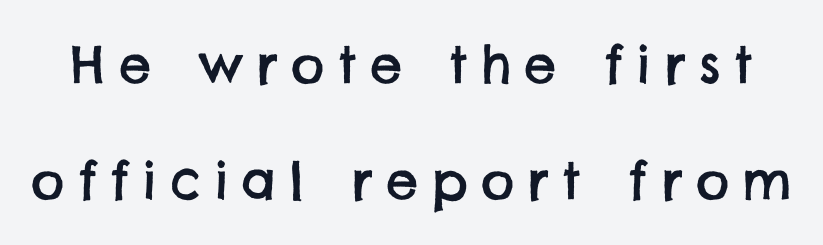
The letters advance in unequal steps, a hallmark of proportional type. The face used here is rendered with a markedly widened letterfit. Regarding leading, the lines here are spaced well apart. Note: no serifs on the glyphs. Descenders are the only things crossing below the line.
